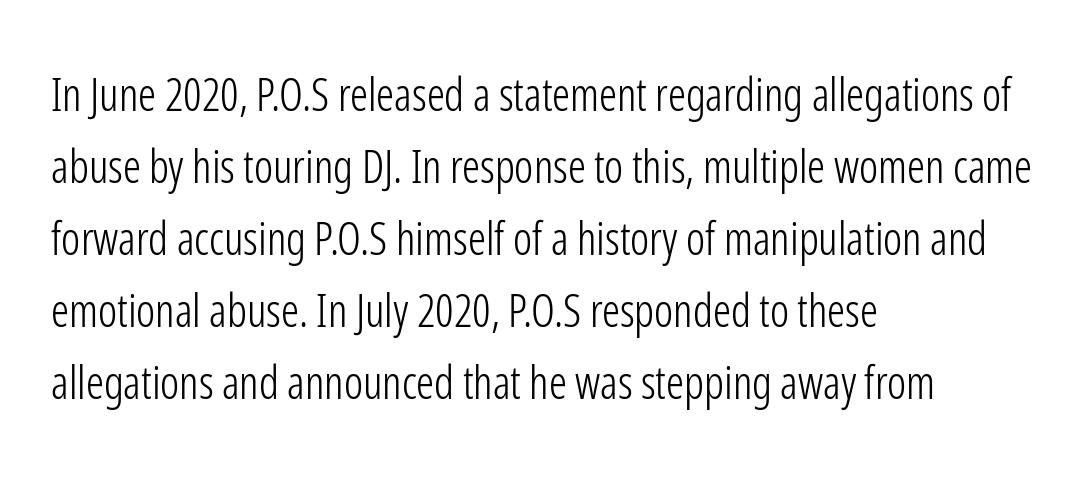
{"serif": "no", "italic": "no", "bold": "no", "weight": "light", "width": "condensed", "stroke_contrast": "low", "x_height": "medium", "monospaced": "no", "underline": "no", "align": "left", "line_spacing": "normal", "line_spacing_ratio": 1.6, "letter_spacing": "normal", "letter_spacing_em": 0.0, "glyph_px": 45}
